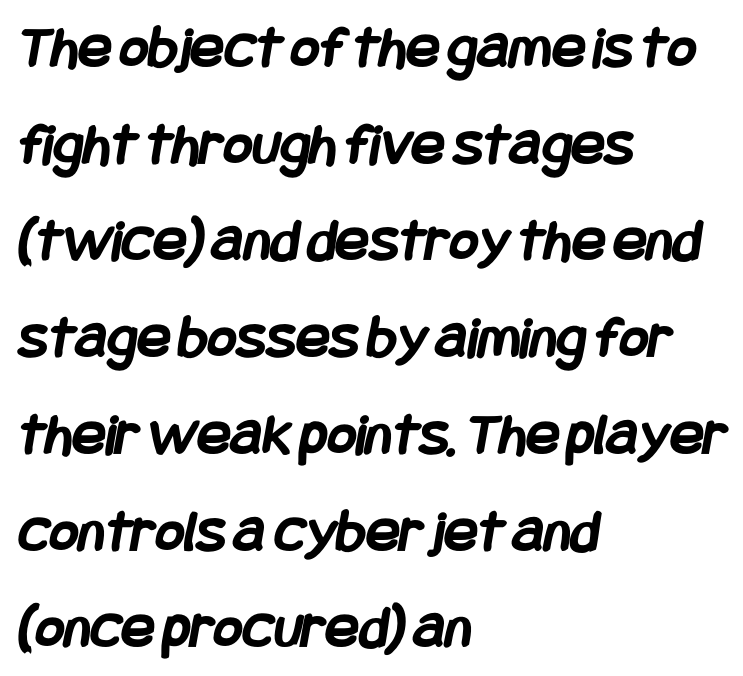
The image shows 62 px semibold, condensed sans-serif type; set left-aligned, normal line spacing (1.56x), normal letter spacing, not underlined; low stroke contrast and a large x-height.
